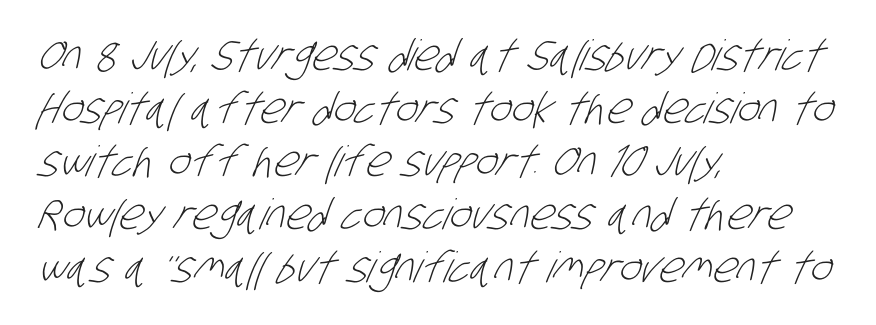
{"serif": "no", "bold": "no", "weight": "light", "width": "condensed", "stroke_contrast": "low", "x_height": "large", "monospaced": "no", "underline": "no", "align": "left", "line_spacing": "normal", "line_spacing_ratio": 1.26, "letter_spacing": "normal", "letter_spacing_em": 0.0, "glyph_px": 42}
